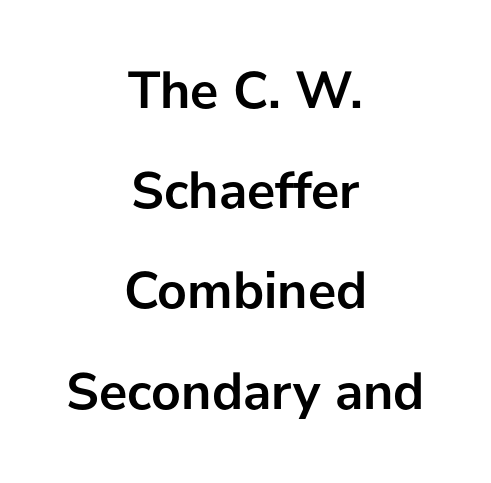
Nope, not italic — everything's standing straight. Character widths vary here, with narrow letters taking less room than wide ones. The gap between lines stays unmarked. Classification — sans serif. Standard letterfit; no display-style spreading of the glyphs. Typographic density is high because the face is bold.
